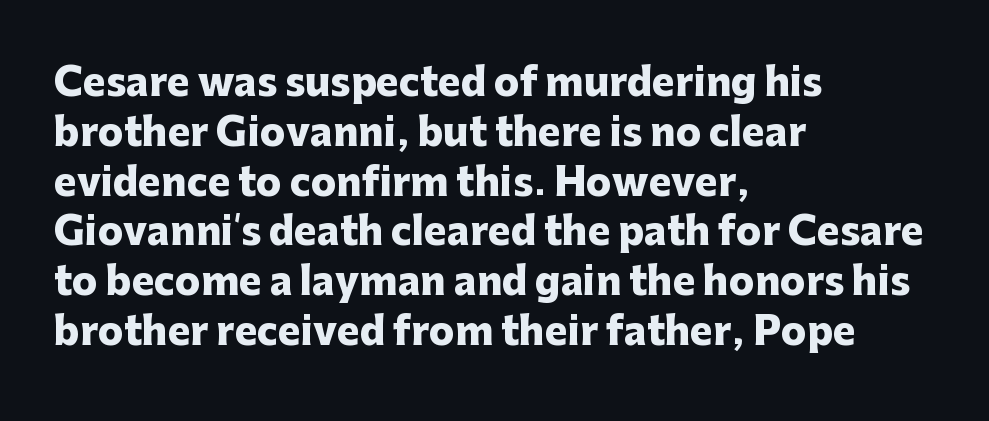
Q: Is the text bold? A: Yes.
Q: Is the text italic (slanted)? A: No, it is upright.
Q: Is the typeface a serif or a sans-serif typeface? A: Sans-serif.
Q: Is the text underlined? A: No.
Q: How is the paragraph aligned? A: Left-aligned.
Q: Is the spacing between letters normal or unusually wide? A: Normal.
Q: Is the spacing between lines tight, normal or loose? A: Normal.
Q: Width (condensed, normal, or wide)? A: Normal.
Q: Stroke contrast? A: Low.
Q: x-height? A: Medium.
Q: Monospaced? A: No.
